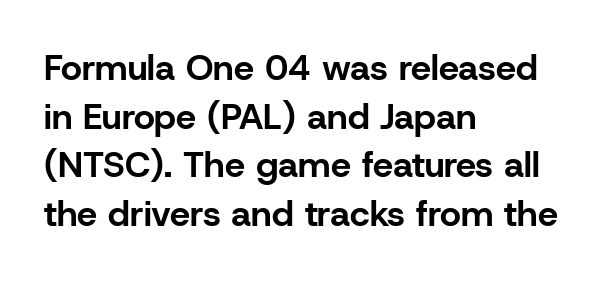
The rendering uses a bold face; every stroke is thick and dark. The passage shown is typed in a proportional face where columns would drift. The axis of the letterforms is exactly vertical. If you measured baseline to baseline, you'd find a middling distance. Reading down the block, your eye returns to a fixed left position each line.
